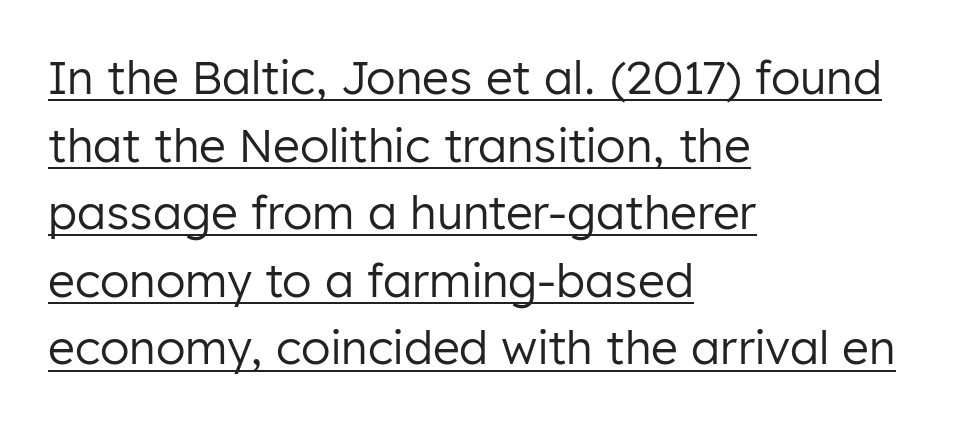
Q: Is the text bold? A: No.
Q: Is the text italic (slanted)? A: No, it is upright.
Q: Is the typeface a serif or a sans-serif typeface? A: Sans-serif.
Q: Is the text underlined? A: Yes.
Q: How is the paragraph aligned? A: Left-aligned.
Q: Is the spacing between letters normal or unusually wide? A: Normal.
Q: Is the spacing between lines tight, normal or loose? A: Normal.
Q: Width (condensed, normal, or wide)? A: Normal.
Q: Stroke contrast? A: Low.
Q: x-height? A: Medium.
Q: Monospaced? A: No.
